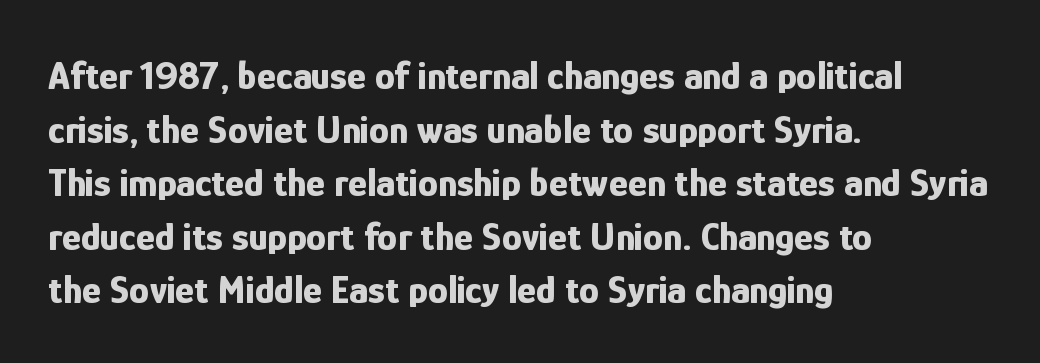
Q: Is the text bold? A: Yes.
Q: Is the text italic (slanted)? A: No, it is upright.
Q: Is the typeface a serif or a sans-serif typeface? A: Sans-serif.
Q: Is the text underlined? A: No.
Q: How is the paragraph aligned? A: Left-aligned.
Q: Is the spacing between letters normal or unusually wide? A: Normal.
Q: Is the spacing between lines tight, normal or loose? A: Normal.
Q: Width (condensed, normal, or wide)? A: Condensed.
Q: Stroke contrast? A: Low.
Q: x-height? A: Medium.
Q: Monospaced? A: No.
